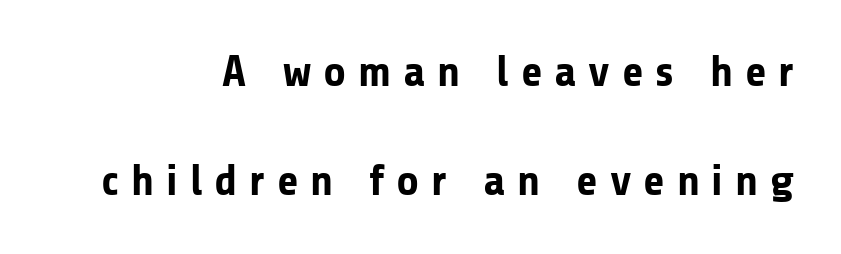
No word sits above an underline. The font family rendered here belongs to the sans-serif group. Upright lettering throughout. The passage shown stacks its lines with a broad gap.
